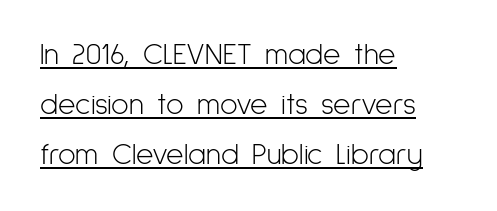
The image shows 30 px light, condensed sans-serif type, upright; set left-aligned, normal line spacing (1.66x), normal letter spacing, underlined; low stroke contrast and a medium x-height.
